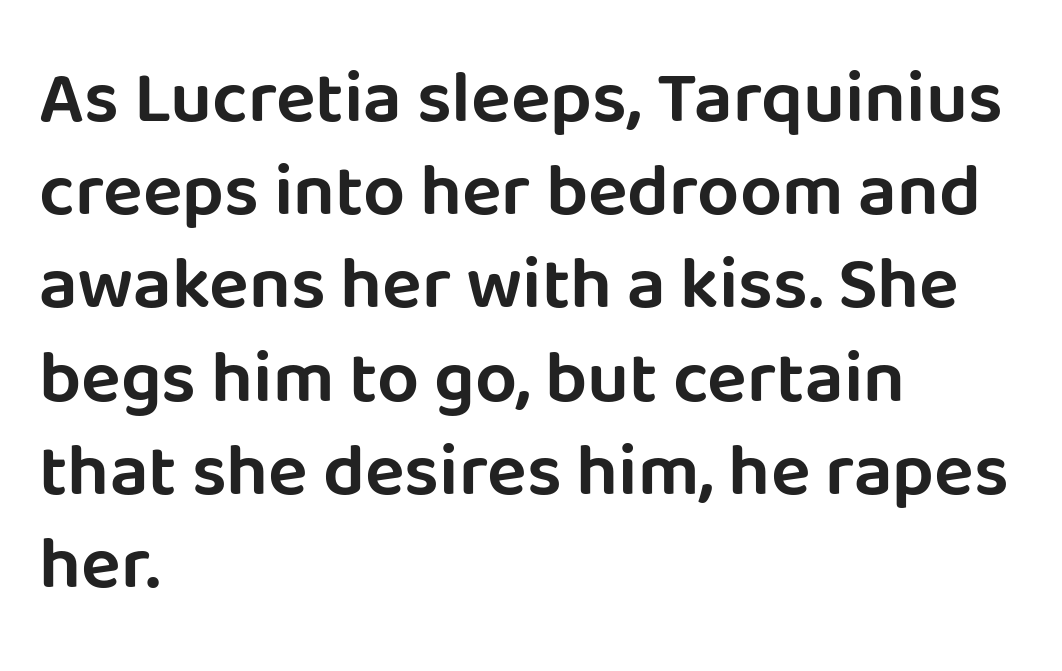
The image shows 74 px sans-serif type, upright; set left-aligned, normal line spacing (1.26x), normal letter spacing, not underlined; low stroke contrast and a large x-height.
